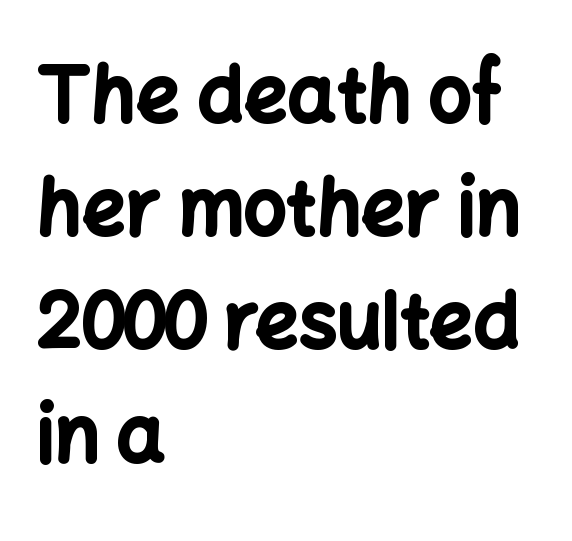
What stands out about the letter spacing? Nothing — it is the standard amount. One-word summary of the alignment: left. The designer left line spacing at the default. Strong, thick strokes mark this as bold type. Note: no serifs on the glyphs.
